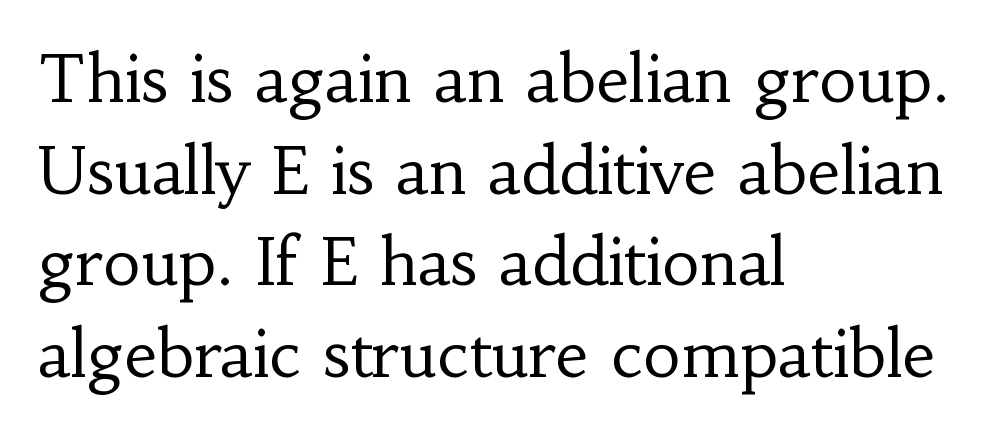
A typesetter would call this proportional, since set widths differ per character. Heft: none added — not bold. Alignment: flush left. Ordinary non-slanted type is in use. Vertically, the passage feels balanced, rows spaced as you'd expect.
